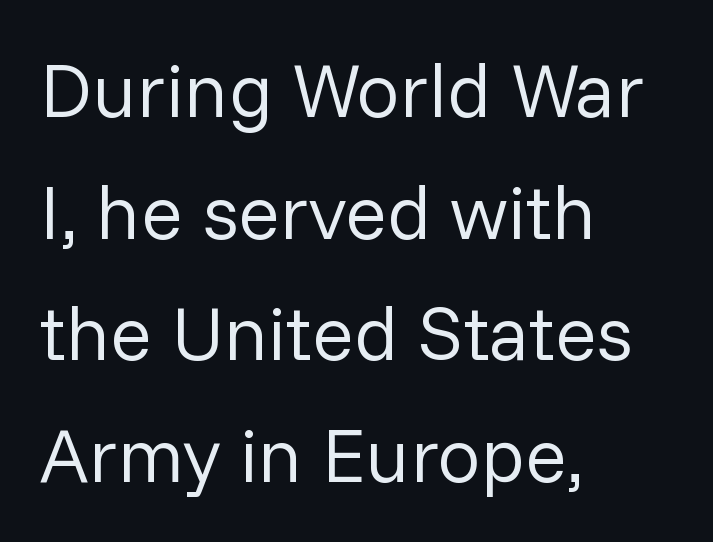
The image shows 77 px regular-weight sans-serif type, upright; set left-aligned, normal line spacing (1.58x), normal letter spacing, not underlined; low stroke contrast and a medium x-height.
